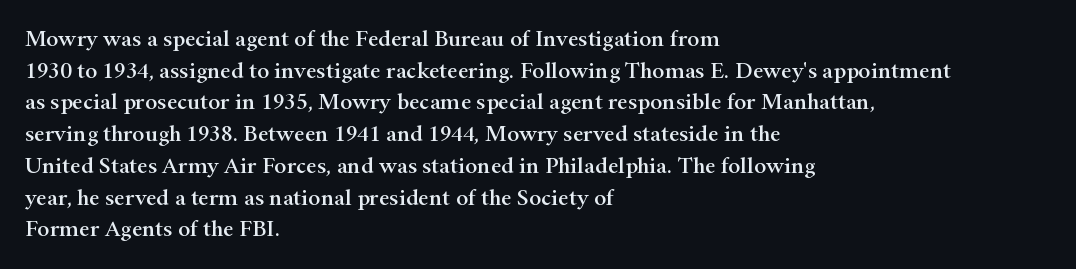
{"italic": "no", "underline": "no", "align": "left", "line_spacing": "normal", "line_spacing_ratio": 1.38, "letter_spacing": "normal", "letter_spacing_em": 0.0, "glyph_px": 23}
